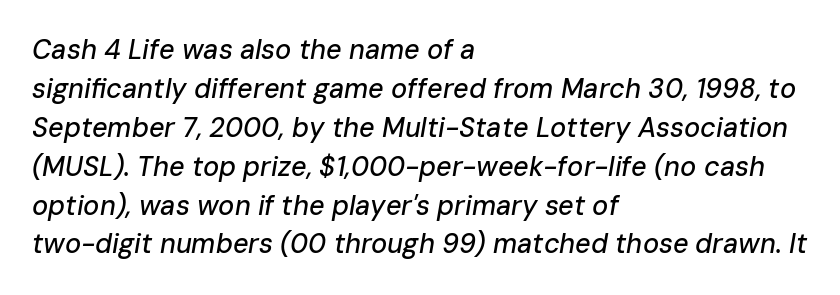
The font's italic variant was chosen for this text. The rendering anchors every line to the left-hand side. You could call the tracking neutral — neither tight nor loose. The line-height multiplier appears to be the usual default.
